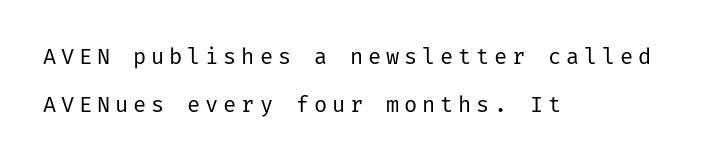
The image shows 22 px text type, upright; set left-aligned, loose line spacing (2.18x), unusually wide letter spacing (+0.22 em), not underlined.
